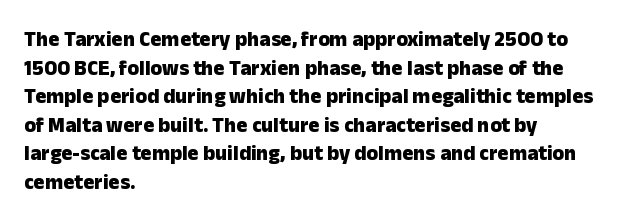
The image shows 21 px bold type, upright; set left-aligned, normal line spacing (1.36x), normal letter spacing, not underlined.
